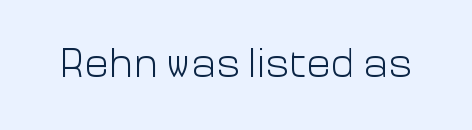
I'd call this a sans setting — the letters go barefoot. The zone under the glyphs is completely vacant. No chunkiness to these letters — they're not bold. The rendering uses natural spacing where letterforms have individual widths. You can tell it's not italic because the verticals are truly vertical. Tracking value appears to be zero — textbook default spacing.
